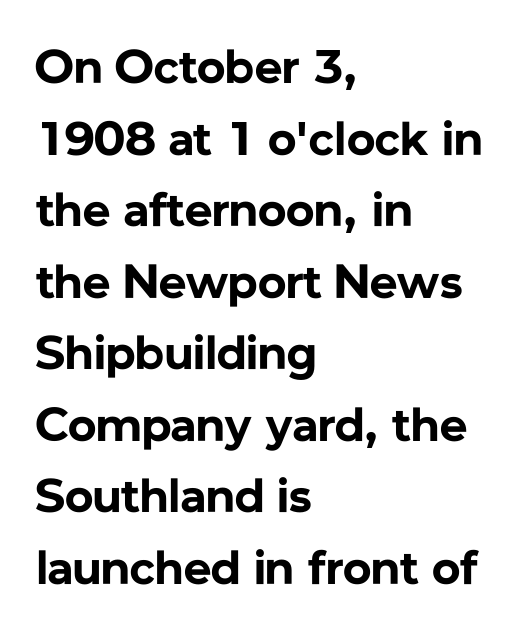
Line spacing here is normal. Tracking value appears to be zero — textbook default spacing. One-word summary of the alignment: left. A full-strength bold gives these letters their thick strokes.
